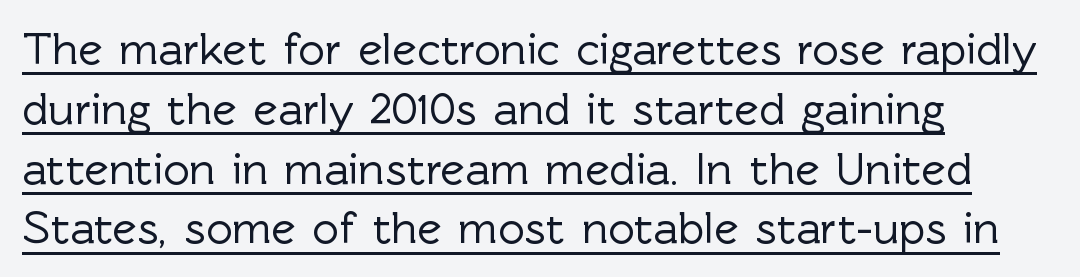
The image shows 46 px sans-serif type, upright; set left-aligned, normal line spacing (1.3x), normal letter spacing, underlined; a medium x-height.
